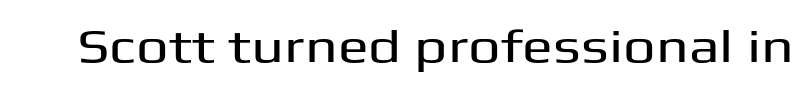
{"serif": "no", "italic": "no", "width": "wide", "stroke_contrast": "medium", "x_height": "medium", "monospaced": "no", "underline": "no", "letter_spacing": "normal", "letter_spacing_em": 0.0, "glyph_px": 46}
